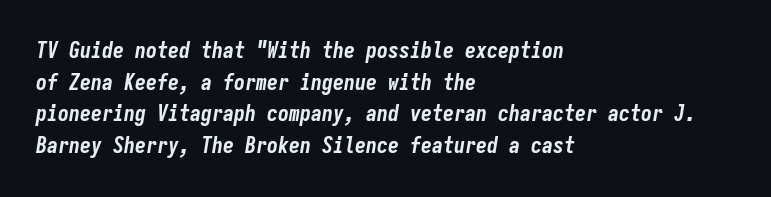
The lines sit at an ordinary, default distance from one another. Typographic density is high because the face is bold. The rendering anchors every line to the left-hand side. Lines of text with bare space underneath.
